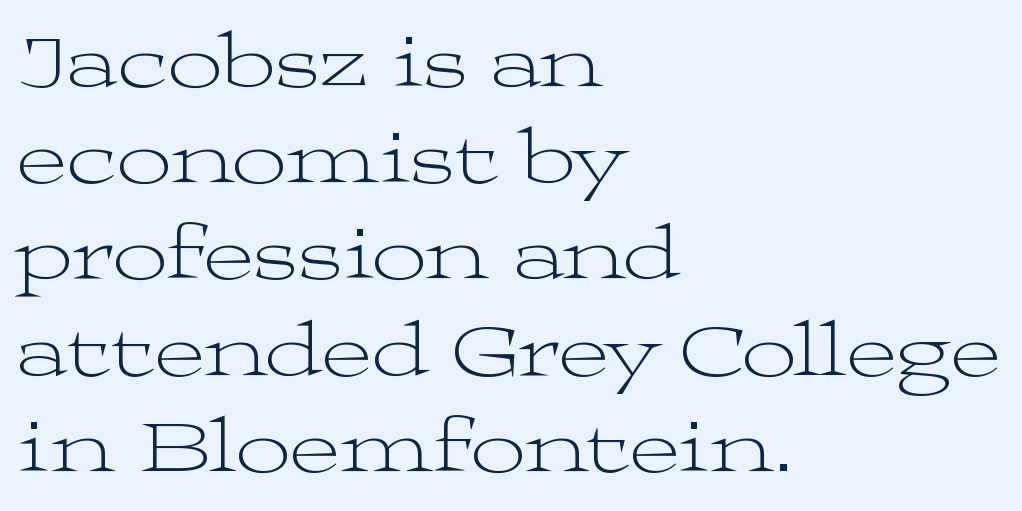
The foot of each line stays bare and open. A typesetter would call this proportional, since set widths differ per character. If you drew a line through each stem, it would be perfectly vertical. Compared with a typical body face, this is equally light or lighter still. This block has exactly the height ordinary leading produces.
